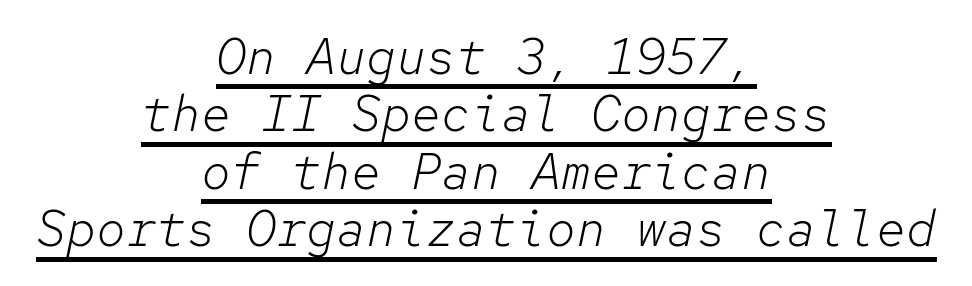
Q: Is the text bold? A: No.
Q: Is the text italic (slanted)? A: Yes, it leans right by about 12 degrees.
Q: Is the text underlined? A: Yes.
Q: How is the paragraph aligned? A: Centered.
Q: Is the spacing between letters normal or unusually wide? A: Normal.
Q: Is the spacing between lines tight, normal or loose? A: Tight.
Q: Width (condensed, normal, or wide)? A: Normal.
Q: Stroke contrast? A: Low.
Q: x-height? A: Medium.
Q: Monospaced? A: Yes.
